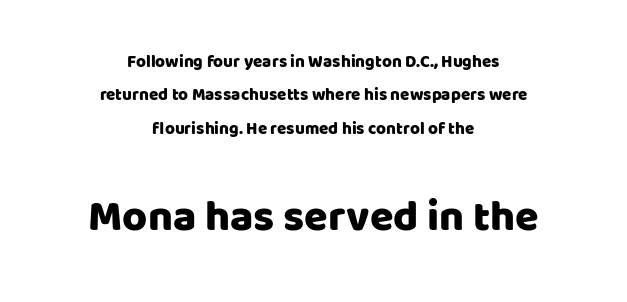
{"serif": "no", "italic": "no", "width": "normal", "stroke_contrast": "low", "x_height": "large", "monospaced": "no", "underline": "no", "align": "center", "line_spacing": "loose", "line_spacing_ratio": 1.97, "letter_spacing": "normal", "letter_spacing_em": 0.0, "larger_block": "second", "size_ratio": 2.53, "glyph_px": 43}
